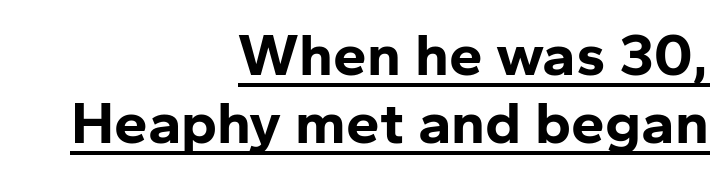
The image shows 60 px bold sans-serif type, upright; set right-aligned, tight line spacing (1.13x), normal letter spacing, underlined; low stroke contrast and a medium x-height.
